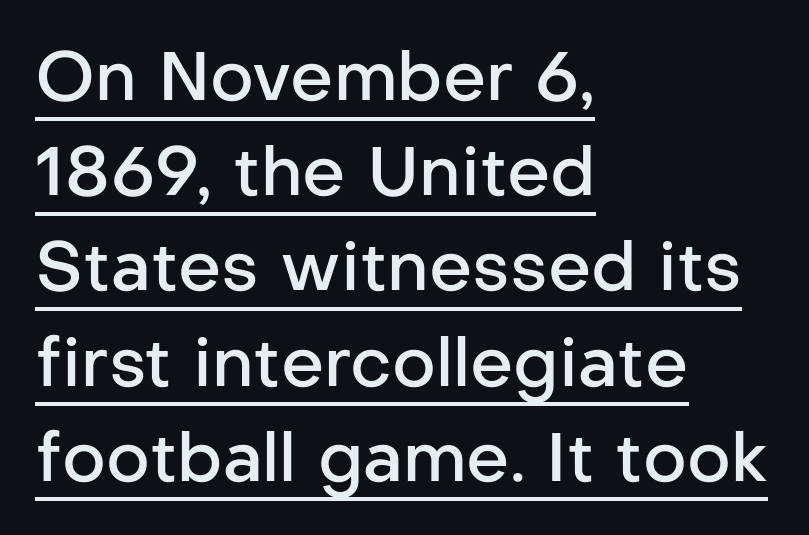
Q: Is the text bold? A: Semi-bold.
Q: Is the text italic (slanted)? A: No, it is upright.
Q: Is the typeface a serif or a sans-serif typeface? A: Sans-serif.
Q: Is the text underlined? A: Yes.
Q: How is the paragraph aligned? A: Left-aligned.
Q: Is the spacing between letters normal or unusually wide? A: Normal.
Q: Is the spacing between lines tight, normal or loose? A: Normal.
Q: Width (condensed, normal, or wide)? A: Normal.
Q: Stroke contrast? A: Low.
Q: x-height? A: Medium.
Q: Monospaced? A: No.
